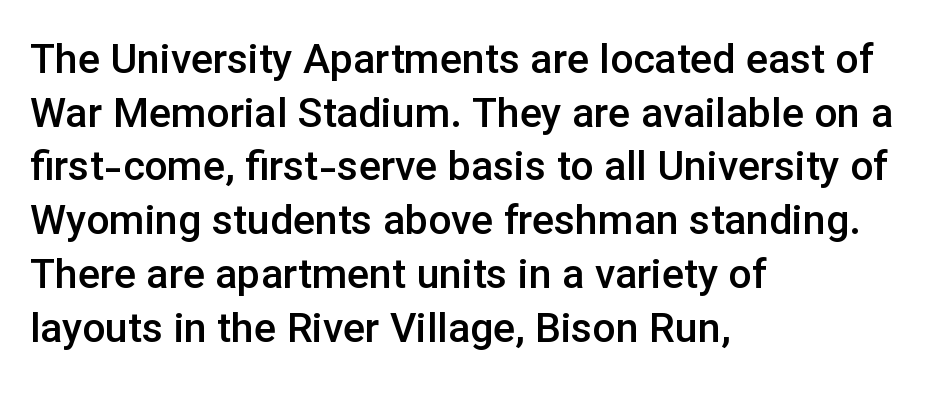
{"serif": "no", "italic": "no", "bold": "semi", "weight": "semibold", "width": "normal", "stroke_contrast": "low", "x_height": "medium", "monospaced": "no", "underline": "no", "align": "left", "line_spacing": "normal", "line_spacing_ratio": 1.31, "letter_spacing": "normal", "letter_spacing_em": 0.0, "glyph_px": 41}
